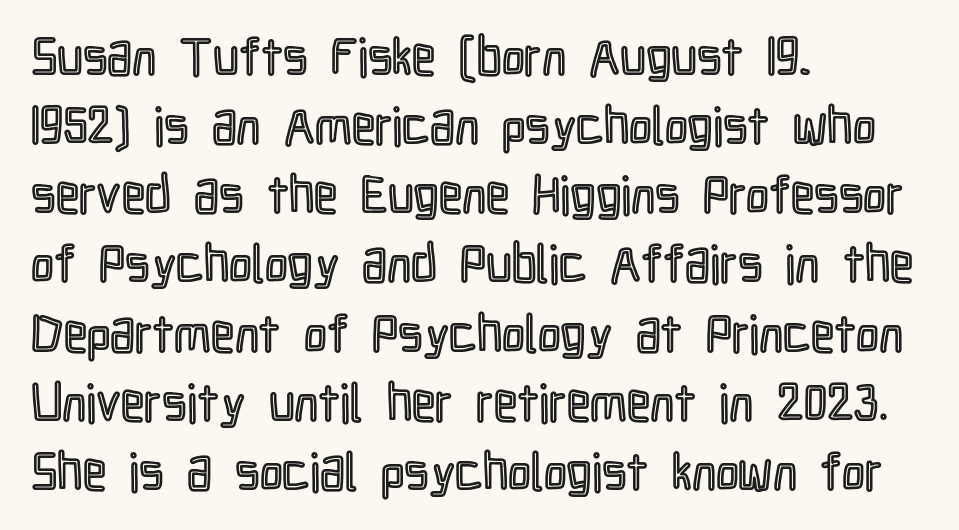
Q: Is the text italic (slanted)? A: No, it is upright.
Q: Is the text underlined? A: No.
Q: How is the paragraph aligned? A: Left-aligned.
Q: Is the spacing between letters normal or unusually wide? A: Normal.
Q: Is the spacing between lines tight, normal or loose? A: Normal.
Q: Width (condensed, normal, or wide)? A: Condensed.
Q: x-height? A: Medium.
Q: Monospaced? A: No.
